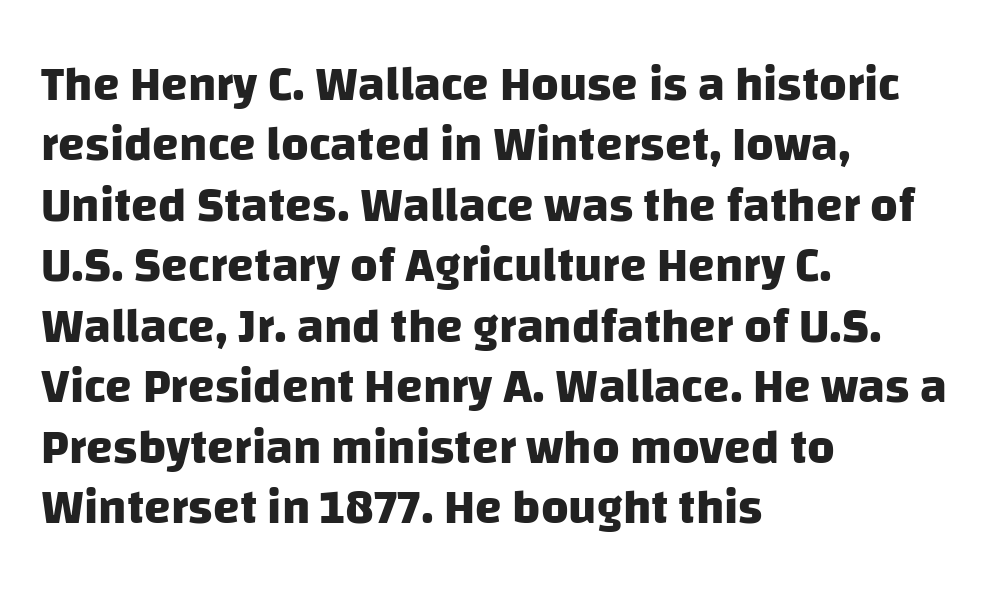
{"serif": "no", "bold": "yes", "weight": "heavy", "width": "normal", "stroke_contrast": "low", "x_height": "large", "monospaced": "no", "underline": "no", "align": "left", "line_spacing": "normal", "line_spacing_ratio": 1.26, "letter_spacing": "normal", "letter_spacing_em": 0.0, "glyph_px": 48}
